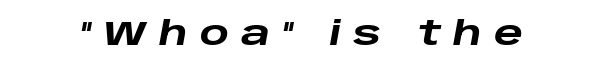
{"italic": "yes", "lean": "right", "slant_degrees": 10, "bold": "yes", "weight": "heavy", "width": "wide", "stroke_contrast": "low", "x_height": "large", "monospaced": "no", "underline": "no", "letter_spacing": "wide", "letter_spacing_em": 0.36, "glyph_px": 34}
